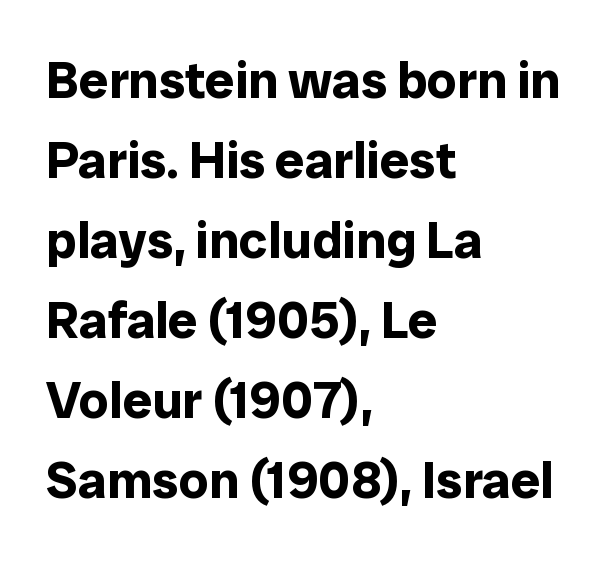
Letter spacing: default. These lines stack with their left ends in a neat column. The font family rendered here belongs to the sans-serif group. Each row of text sits above clean, open space. The letters advance in unequal steps, a hallmark of proportional type. One glance says typical: line gaps are just what's usual.
